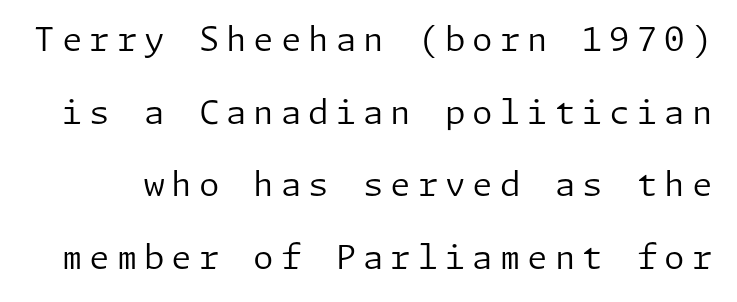
The image shows 33 px regular-weight sans-serif type, upright; set loose line spacing (2.2x), unusually wide letter spacing (+0.21 em), not underlined; low stroke contrast and a medium x-height.
